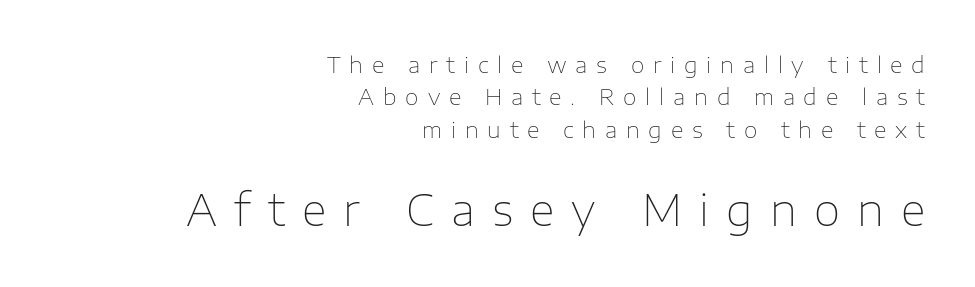
{"serif": "no", "italic": "no", "bold": "no", "weight": "thin", "width": "normal", "stroke_contrast": "low", "x_height": "medium", "monospaced": "no", "underline": "no", "align": "right", "line_spacing": "normal", "line_spacing_ratio": 1.47, "letter_spacing": "wide", "letter_spacing_em": 0.4, "larger_block": "second", "size_ratio": 1.95, "glyph_px": 43}
